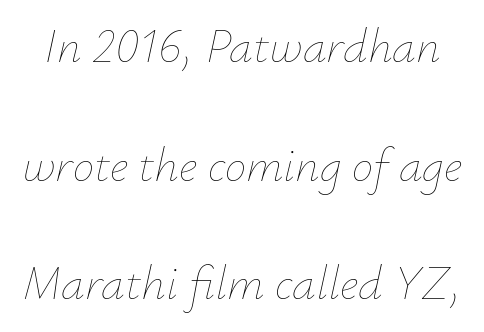
Q: Is the text bold? A: No.
Q: Is the text italic (slanted)? A: Yes, it leans right by about 12 degrees.
Q: Is the text underlined? A: No.
Q: Is the spacing between letters normal or unusually wide? A: Normal.
Q: Is the spacing between lines tight, normal or loose? A: Loose.
Q: Width (condensed, normal, or wide)? A: Normal.
Q: Stroke contrast? A: Low.
Q: x-height? A: Small.
Q: Monospaced? A: No.
